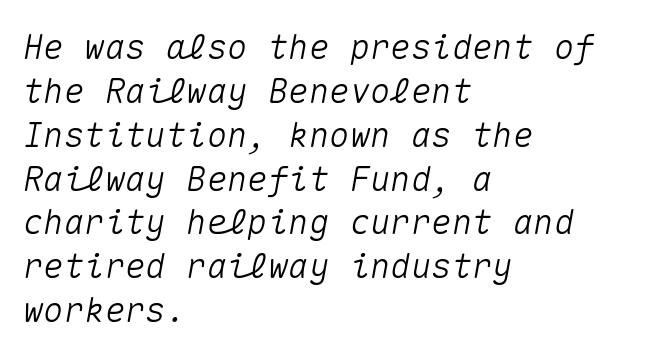
Vertical spacing — default. The letters sit at their default tracking, neither squeezed nor spread. These lines are rendered in a fixed-pitch font. Emphasis-style slanted type is in use.
